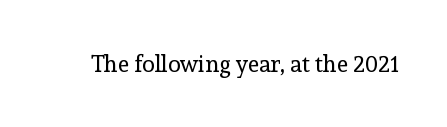
{"italic": "no", "bold": "no", "underline": "no", "letter_spacing": "normal", "letter_spacing_em": 0.0, "glyph_px": 23}
